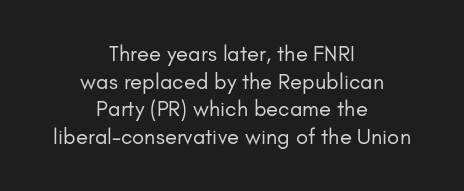
Q: Is the text bold? A: No.
Q: Is the text italic (slanted)? A: No, it is upright.
Q: Is the text underlined? A: No.
Q: How is the paragraph aligned? A: Centered.
Q: Is the spacing between letters normal or unusually wide? A: Normal.
Q: Is the spacing between lines tight, normal or loose? A: Normal.
